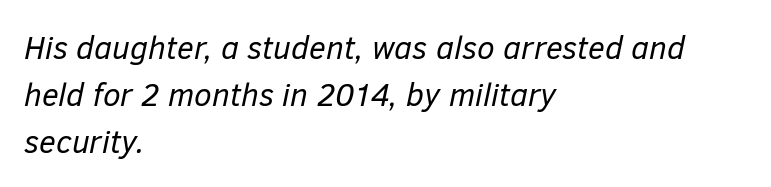
The image shows 32 px regular-weight type, italic (leaning right); set left-aligned, normal line spacing (1.47x), normal letter spacing, not underlined; low stroke contrast and a medium x-height.
